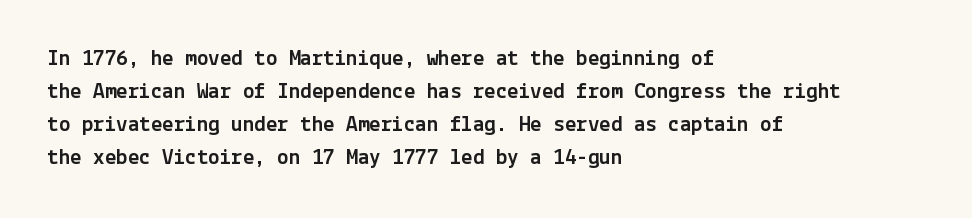
The image shows 23 px text type, upright; set left-aligned, normal line spacing (1.44x), normal letter spacing, not underlined.
